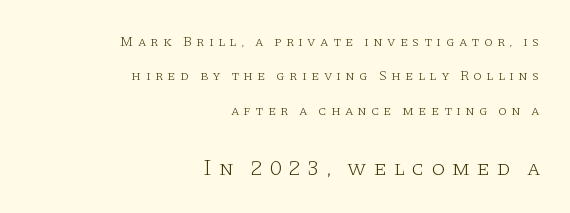
The image shows 22 px text type, upright; set right-aligned, loose line spacing (2.45x), unusually wide letter spacing (+0.29 em), not underlined; the second (bottom) block is 1.57x larger.
